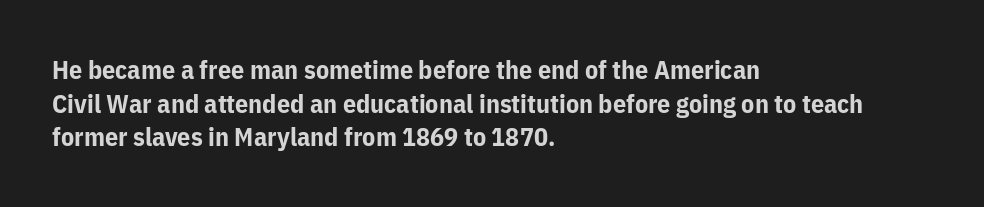
Regarding leading, the lines here are spaced in the standard way. Nothing unusual about the tracking: characters are spaced as the font intends. Clear beneath every line of the passage. The compositor pushed each line to the left boundary. Ascenders rise straight up at ninety degrees. The font is running at its bold setting.
